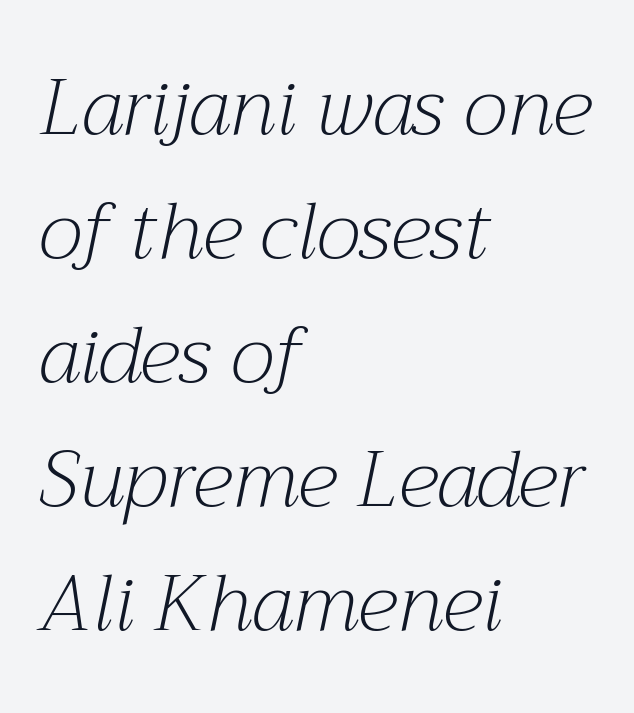
The image shows 79 px light serif type, italic (leaning right); set left-aligned, normal line spacing (1.57x), normal letter spacing, not underlined; medium stroke contrast and a medium x-height.
